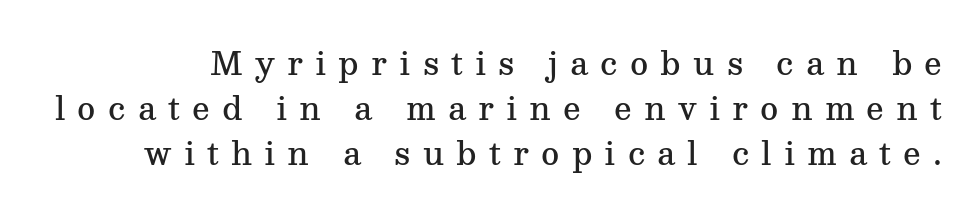
The typesetting leans somewhat heavy: a semibold. Unlike a clean sans, this face finishes its strokes with serifs. This block has exactly the height ordinary leading produces. Rendered with straight, roman letterforms. There is plenty of visible air inserted between adjacent glyphs.
